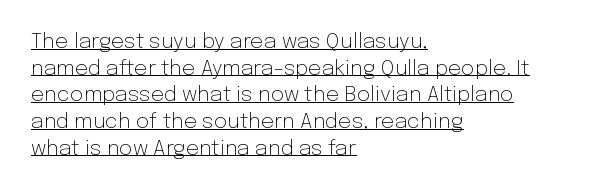
{"italic": "no", "bold": "no", "underline": "yes", "align": "left", "line_spacing": "normal", "line_spacing_ratio": 1.27, "letter_spacing": "normal", "letter_spacing_em": 0.0, "glyph_px": 21}
